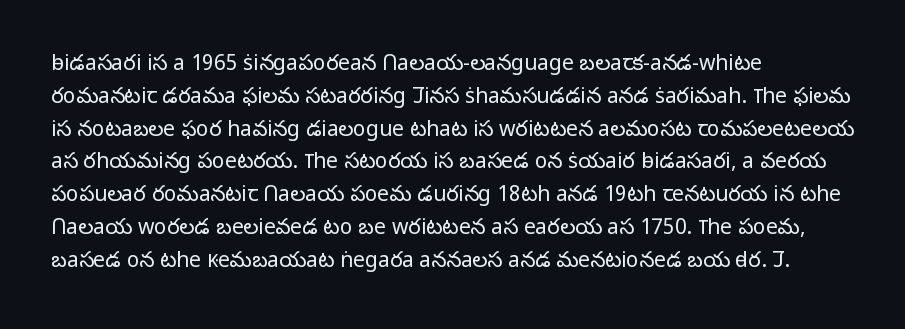
{"italic": "no", "bold": "no", "underline": "no", "align": "left", "line_spacing": "normal", "line_spacing_ratio": 1.56, "letter_spacing": "normal", "letter_spacing_em": 0.0, "glyph_px": 21}
